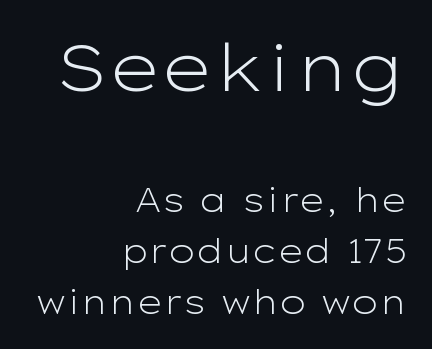
Ascenders rise straight up at ninety degrees. How are the letters spaced? Ordinarily, with no added tracking. Line spacing here is normal. This is not heavy type; no bold has been used.
